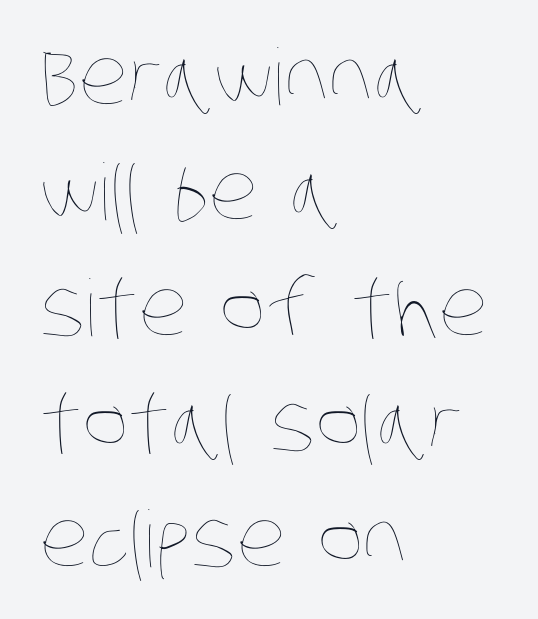
No heavy texture on the line: the type isn't bold. Regarding leading, the lines here are spaced in the standard way. Beneath every word, the page is bare. The letters sit at their default tracking, neither squeezed nor spread.
